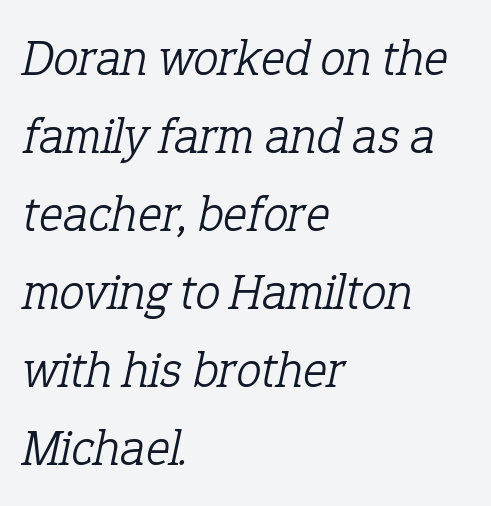
The image shows 51 px light serif type, italic (leaning right); set left-aligned, normal line spacing (1.53x), normal letter spacing, not underlined; low stroke contrast and a medium x-height.
